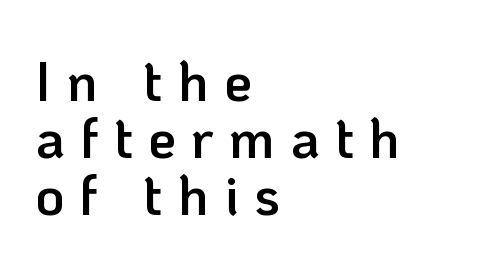
The image shows 56 px semibold sans-serif type, upright; set left-aligned, tight line spacing (1.02x), unusually wide letter spacing (+0.27 em), not underlined; low stroke contrast and a medium x-height.
